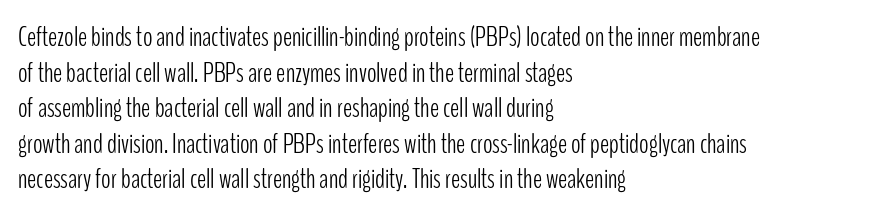
{"serif": "no", "italic": "no", "bold": "no", "weight": "light", "width": "condensed", "stroke_contrast": "low", "x_height": "medium", "monospaced": "no", "underline": "no", "align": "left", "line_spacing": "normal", "line_spacing_ratio": 1.27, "letter_spacing": "normal", "letter_spacing_em": 0.0, "glyph_px": 28}
